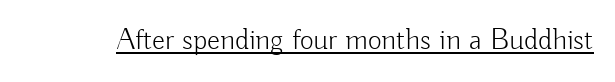
Q: Is the text bold? A: No.
Q: Is the text italic (slanted)? A: No, it is upright.
Q: Is the typeface a serif or a sans-serif typeface? A: Sans-serif.
Q: Is the text underlined? A: Yes.
Q: Is the spacing between letters normal or unusually wide? A: Normal.
Q: Width (condensed, normal, or wide)? A: Normal.
Q: Stroke contrast? A: Low.
Q: x-height? A: Small.
Q: Monospaced? A: No.
